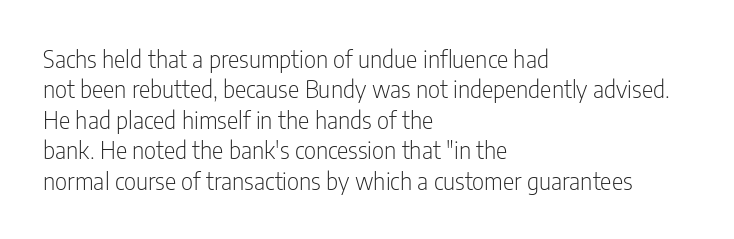
{"italic": "no", "bold": "no", "underline": "no", "align": "left", "line_spacing": "normal", "line_spacing_ratio": 1.27, "letter_spacing": "normal", "letter_spacing_em": 0.0, "glyph_px": 24}
